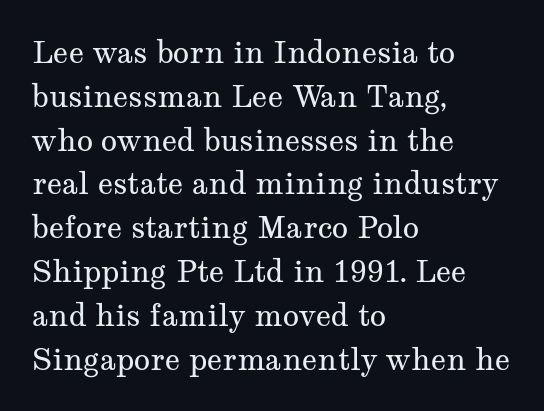
The image shows 30 px regular-weight, wide serif type, upright; set left-aligned, normal line spacing (1.46x), normal letter spacing, not underlined; medium stroke contrast and a medium x-height.
